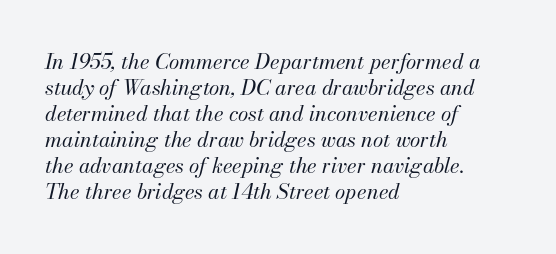
The whole block is typeset with a tilt. Horizontal alignment here is leftward, the default for most running prose. The type is set solid horizontally, with unmodified tracking. No heavy texture on the line: the type isn't bold. Bare-footed words on every line.
